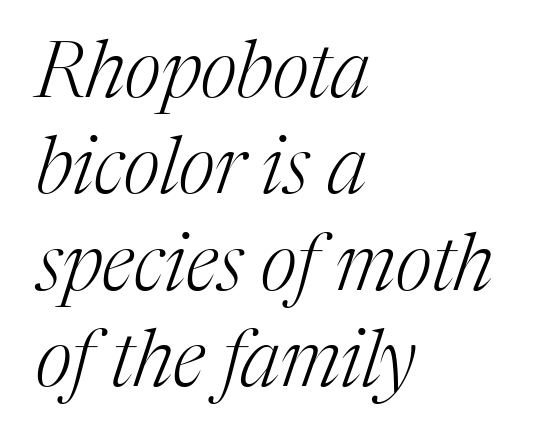
The specimen omits any rule beneath the text block's lines. This sample uses plain, unmodified letter spacing. The face used here is proportionally spaced, like ordinary book or web type. The whole block is typeset with a tilt.
